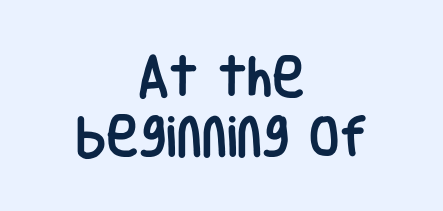
The image shows 44 px condensed sans-serif type, upright; set centered, normal line spacing (1.35x), normal letter spacing, not underlined; low stroke contrast and a large x-height.
